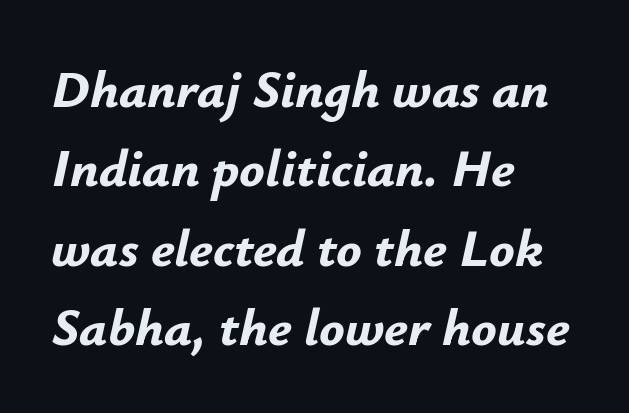
Q: Is the text bold? A: Yes.
Q: Is the text italic (slanted)? A: Yes, it leans right by about 12 degrees.
Q: Is the text underlined? A: No.
Q: How is the paragraph aligned? A: Left-aligned.
Q: Is the spacing between letters normal or unusually wide? A: Normal.
Q: Is the spacing between lines tight, normal or loose? A: Normal.
Q: Width (condensed, normal, or wide)? A: Normal.
Q: Stroke contrast? A: Low.
Q: x-height? A: Small.
Q: Monospaced? A: No.
